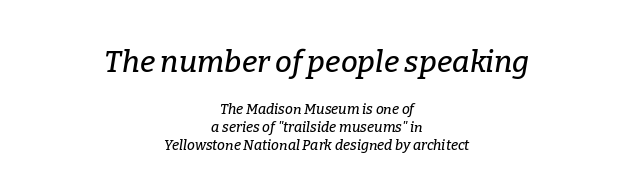
The passage shown has conventional tracking throughout. The glyphs look as if they've been sheared to an angle. Here the designer chose a conventional face with non-uniform glyph widths. Rows of type keep a routine distance in the vertical direction. Each line is balanced around a shared central axis. Stroke terminals: seriffed.
